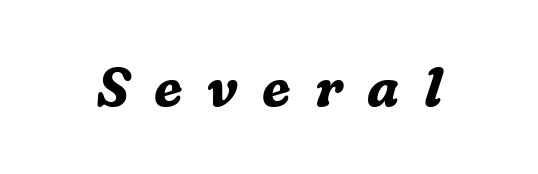
The image shows 53 px bold serif type, italic (leaning right); set unusually wide letter spacing (+0.46 em), not underlined; medium stroke contrast and a medium x-height.
